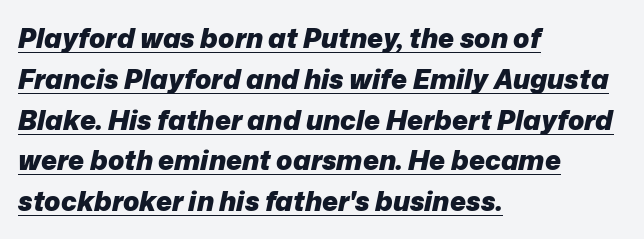
{"italic": "yes", "lean": "right", "slant_degrees": 12, "bold": "yes", "underline": "yes", "align": "left", "line_spacing": "normal", "line_spacing_ratio": 1.51, "letter_spacing": "normal", "letter_spacing_em": 0.0, "glyph_px": 27}
